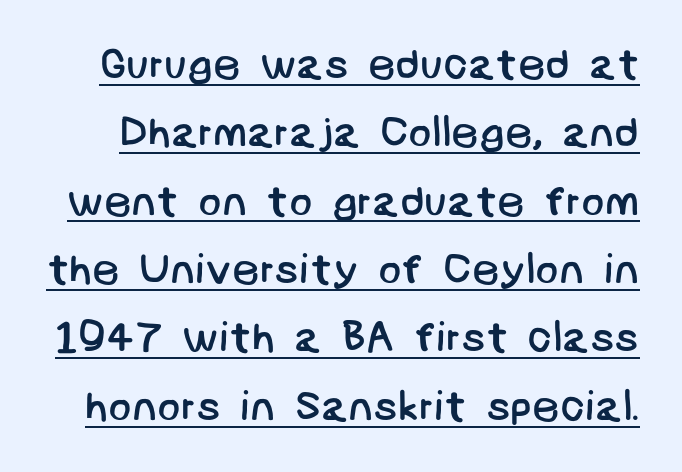
The image shows 43 px regular-weight sans-serif type; set normal line spacing (1.59x), normal letter spacing, underlined; low stroke contrast and a large x-height.
